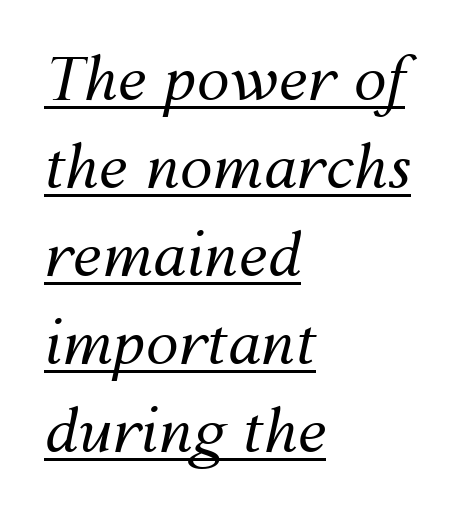
Looks like regular typesetting: each glyph gets only the width it needs. Normally led — the rows are evenly, conventionally spaced. Notice how the stems are inclined rather than vertical — that's the hallmark of italics. Look at the tracking — it's just the regular setting, nothing added. Caption: face not bold, strokes unweighted.
